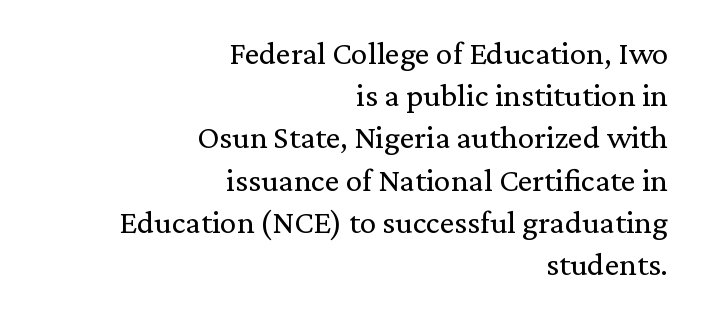
{"serif": "yes", "italic": "no", "bold": "no", "weight": "regular", "width": "normal", "stroke_contrast": "low", "x_height": "medium", "monospaced": "no", "underline": "no", "align": "right", "line_spacing": "normal", "line_spacing_ratio": 1.28, "letter_spacing": "normal", "letter_spacing_em": 0.0, "glyph_px": 33}
